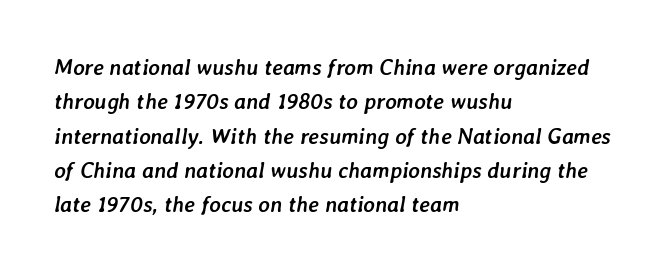
Descender tails drop into unmarked territory. The text carries the slant typical of an italic or oblique font. Evenly set lines give the paragraph a standard silhouette. Is the block centered? No — it sits flush against the left margin. Its strokes are broad and dark, the hallmark of bold type. Each word holds together tightly as a unit, with standard inter-letter gaps.
